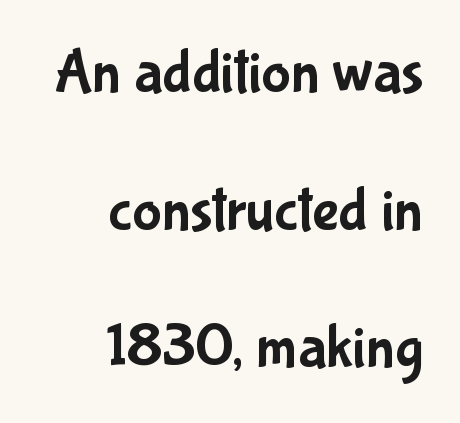
What's the leading like? Stretched, with rows far apart. Posture: upright roman. Stroke terminals: plain, sans-serif. Letters rest on an invisible, unmarked baseline. The letters advance in unequal steps, a hallmark of proportional type. Observe the ordinary spacing: letters are neighbours, not strangers.
